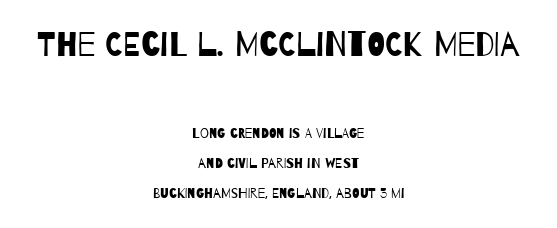
Q: Is the text bold? A: No.
Q: Is the typeface a serif or a sans-serif typeface? A: Sans-serif.
Q: Is the text underlined? A: No.
Q: How is the paragraph aligned? A: Centered.
Q: Is the spacing between letters normal or unusually wide? A: Normal.
Q: Is the spacing between lines tight, normal or loose? A: Loose.
Q: Which block of text is set in a larger size, the first (top) or the second (bottom)? A: The first (top) one.
Q: Width (condensed, normal, or wide)? A: Condensed.
Q: Stroke contrast? A: Low.
Q: x-height? A: Large.
Q: Monospaced? A: No.
